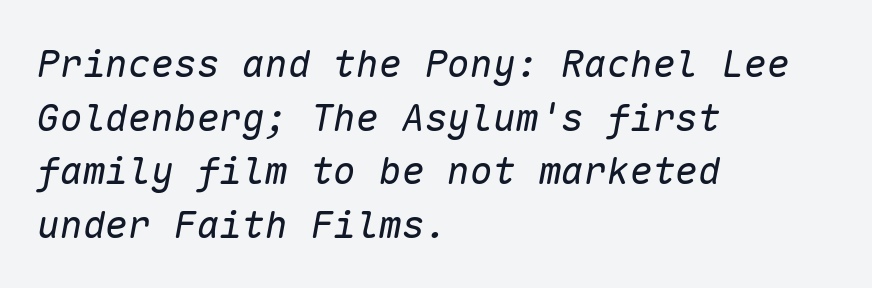
Q: Is the text bold? A: No.
Q: Is the text italic (slanted)? A: Yes, it leans right by about 10 degrees.
Q: Is the text underlined? A: No.
Q: How is the paragraph aligned? A: Left-aligned.
Q: Is the spacing between letters normal or unusually wide? A: Normal.
Q: Is the spacing between lines tight, normal or loose? A: Normal.
Q: Width (condensed, normal, or wide)? A: Normal.
Q: Stroke contrast? A: Low.
Q: x-height? A: Medium.
Q: Monospaced? A: Yes.
